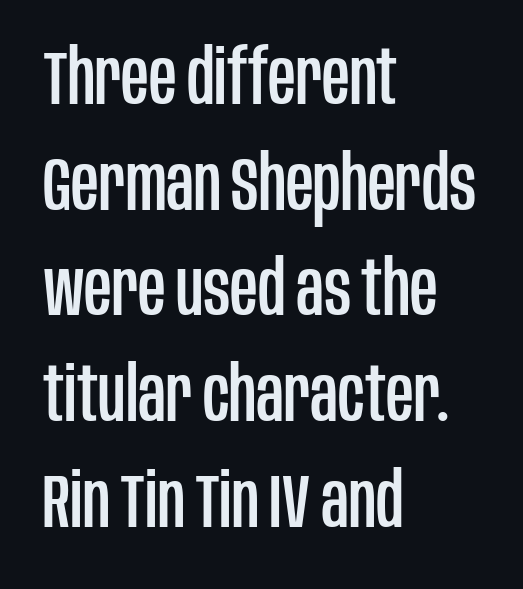
Q: Is the text italic (slanted)? A: No, it is upright.
Q: Is the typeface a serif or a sans-serif typeface? A: Sans-serif.
Q: Is the text underlined? A: No.
Q: How is the paragraph aligned? A: Left-aligned.
Q: Is the spacing between letters normal or unusually wide? A: Normal.
Q: Is the spacing between lines tight, normal or loose? A: Normal.
Q: Width (condensed, normal, or wide)? A: Condensed.
Q: Stroke contrast? A: Low.
Q: x-height? A: Large.
Q: Monospaced? A: No.
